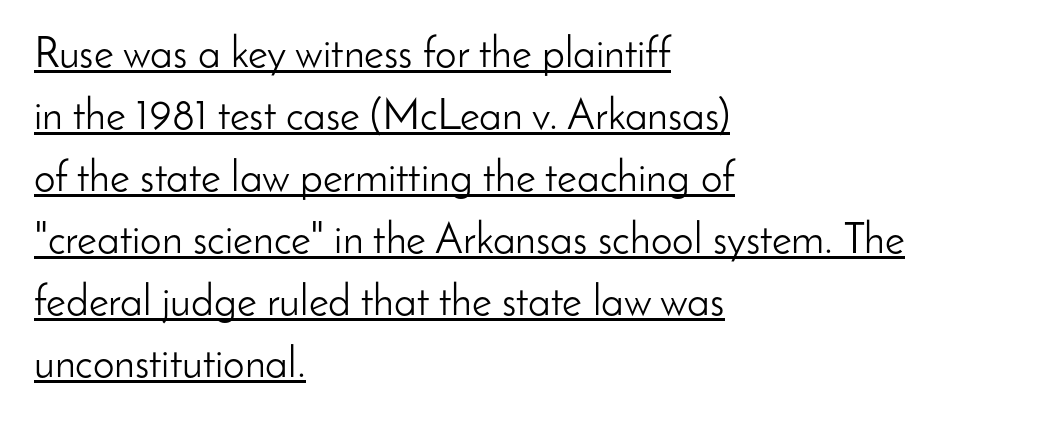
The passage is arranged the way most books set body copy — flush left. The strokes carry an ordinary text weight at most. Short note: letters normally spaced. Regarding serifs, this sample does without them. The face used here appears with an underline applied. The lines sit at an ordinary, default distance from one another.
